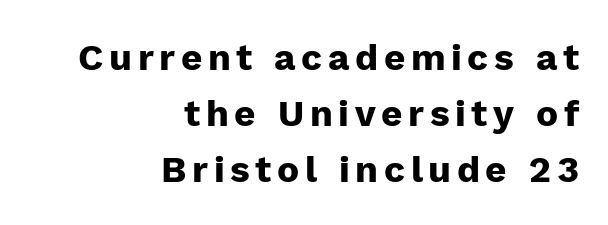
Q: Is the text bold? A: Yes.
Q: Is the text italic (slanted)? A: No, it is upright.
Q: Is the typeface a serif or a sans-serif typeface? A: Sans-serif.
Q: Is the text underlined? A: No.
Q: How is the paragraph aligned? A: Right-aligned.
Q: Is the spacing between lines tight, normal or loose? A: Normal.
Q: Width (condensed, normal, or wide)? A: Normal.
Q: Stroke contrast? A: Low.
Q: x-height? A: Medium.
Q: Monospaced? A: No.
